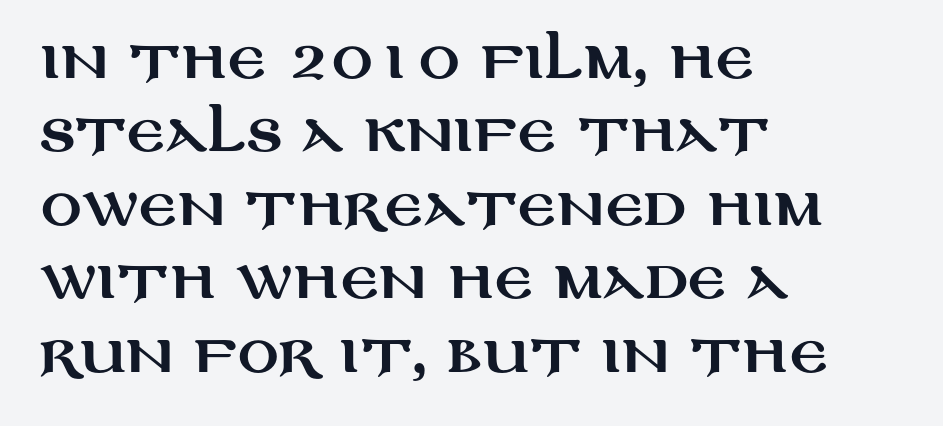
Each letter keeps its own natural width here, so spacing adapts to shape. Stroke terminals: plain, sans-serif. Designer's note — italics off, roman on. What's the leading like? Ordinary, nothing unusual. The horizontal fit of the characters is conventional and even.
